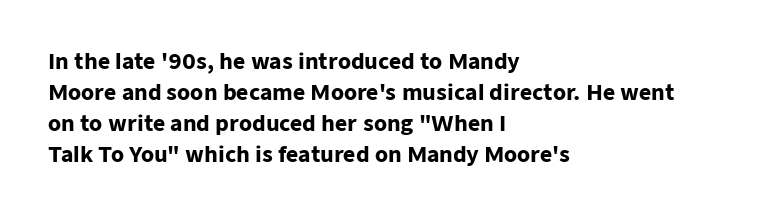
The image shows 21 px bold type, upright; set left-aligned, normal line spacing (1.48x), normal letter spacing, not underlined.
